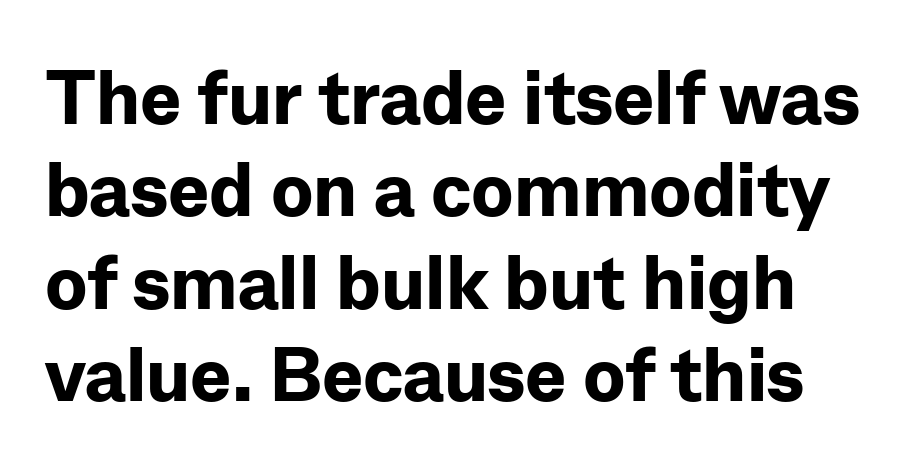
{"serif": "no", "italic": "no", "bold": "yes", "weight": "bold", "width": "normal", "stroke_contrast": "low", "x_height": "medium", "monospaced": "no", "underline": "no", "line_spacing_ratio": 1.2, "letter_spacing": "normal", "letter_spacing_em": 0.0, "glyph_px": 77}
